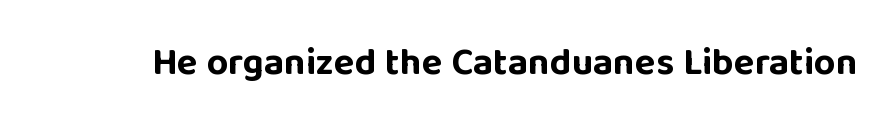
{"serif": "no", "italic": "no", "bold": "yes", "weight": "bold", "width": "normal", "stroke_contrast": "low", "x_height": "large", "monospaced": "no", "underline": "no", "letter_spacing": "normal", "letter_spacing_em": 0.0, "glyph_px": 38}
